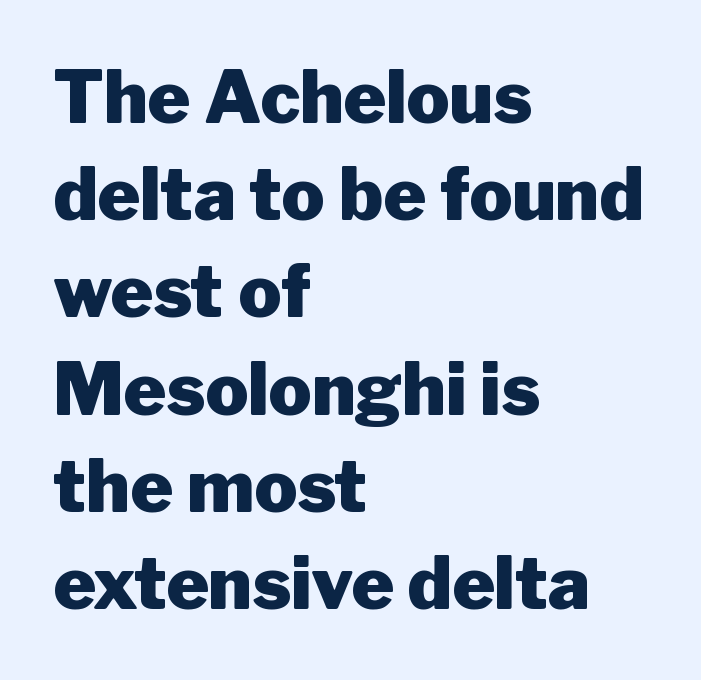
The type family on display is of the sans-serif kind. Vertical strokes here are truly vertical. Varying glyph widths throughout — classic text-font behaviour. Plenty of ink on the page — the face is bold. The rag falls on the right side of this text block. In terms of letterspacing, this is plain default setting.
